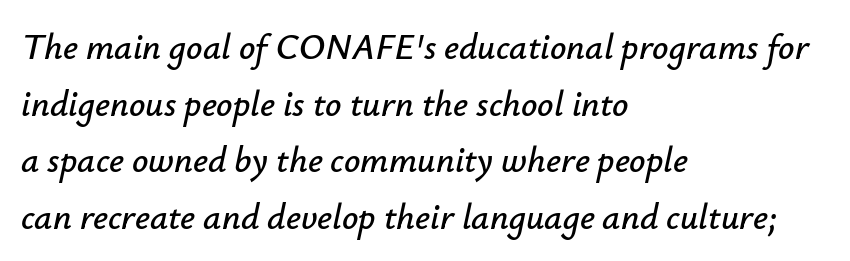
Typeset ragged right — the left edge is the straight one. The letters advance in unequal steps, a hallmark of proportional type. Summary of vertical rhythm: regular, with standard interline spacing. Spacing between characters is what you'd get straight out of the box.
